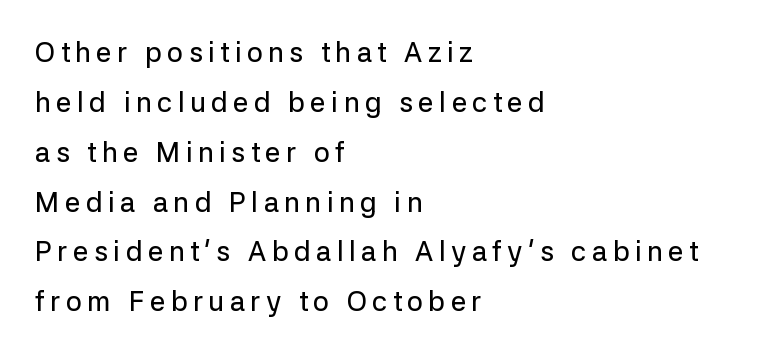
{"serif": "no", "italic": "no", "width": "normal", "stroke_contrast": "low", "x_height": "medium", "monospaced": "no", "underline": "no", "align": "left", "line_spacing_ratio": 1.78, "glyph_px": 28}
